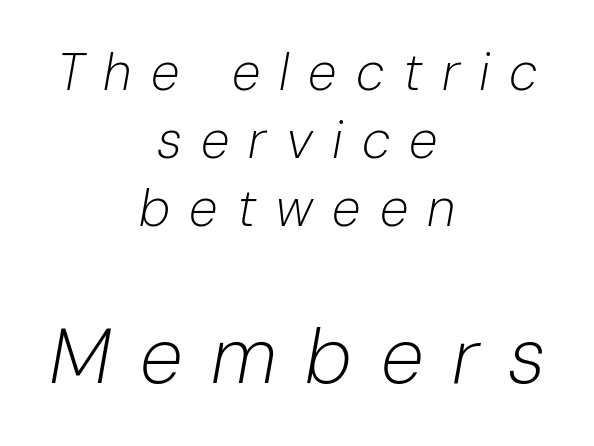
The image shows 78 px light type, italic (leaning right); set centered, normal line spacing (1.31x), unusually wide letter spacing (+0.37 em), not underlined; the second (bottom) block is 1.5x larger; low stroke contrast and a medium x-height.
